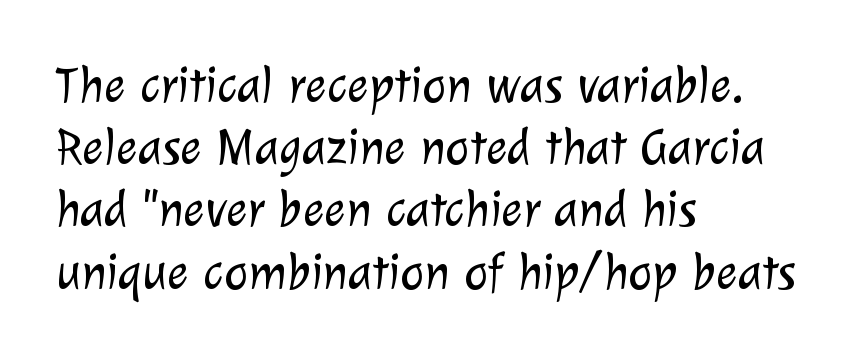
The image shows 51 px light sans-serif type; set left-aligned, line spacing 1.22x, normal letter spacing, not underlined; low stroke contrast and a medium x-height.
